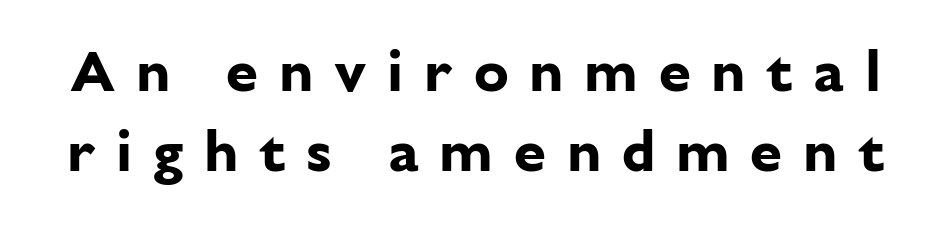
The image shows 58 px bold sans-serif type, upright; set normal line spacing (1.38x), unusually wide letter spacing (+0.36 em), not underlined; low stroke contrast and a medium x-height.
